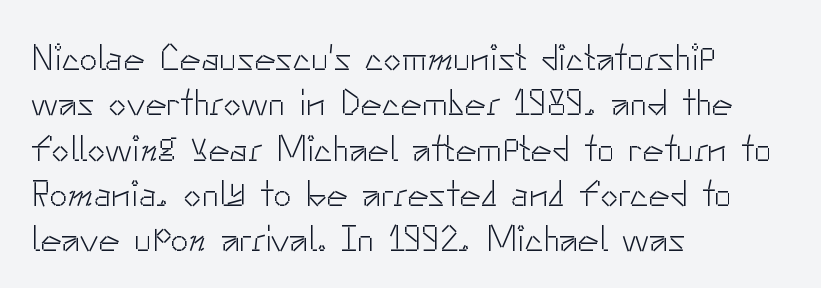
Q: Is the text bold? A: No.
Q: Is the text italic (slanted)? A: No, it is upright.
Q: Is the typeface a serif or a sans-serif typeface? A: Sans-serif.
Q: Is the text underlined? A: No.
Q: How is the paragraph aligned? A: Left-aligned.
Q: Is the spacing between letters normal or unusually wide? A: Normal.
Q: Is the spacing between lines tight, normal or loose? A: Normal.
Q: Width (condensed, normal, or wide)? A: Normal.
Q: Stroke contrast? A: Low.
Q: x-height? A: Small.
Q: Monospaced? A: No.
